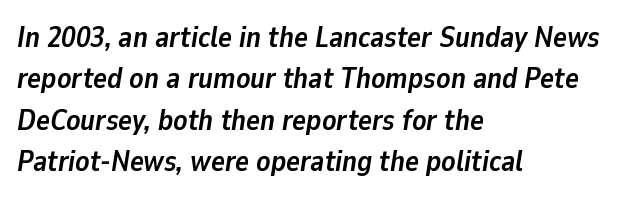
The image shows 29 px semibold type, italic (leaning right); set left-aligned, normal line spacing (1.43x), normal letter spacing, not underlined; low stroke contrast and a medium x-height.
